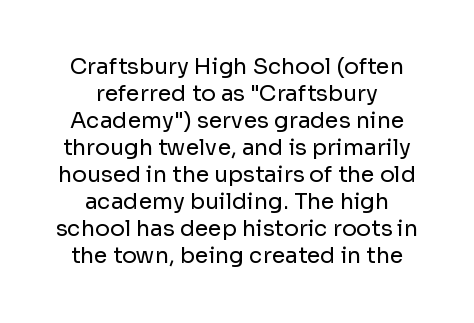
The image shows 22 px text type, upright; set centered, line spacing 1.23x, normal letter spacing, not underlined.
